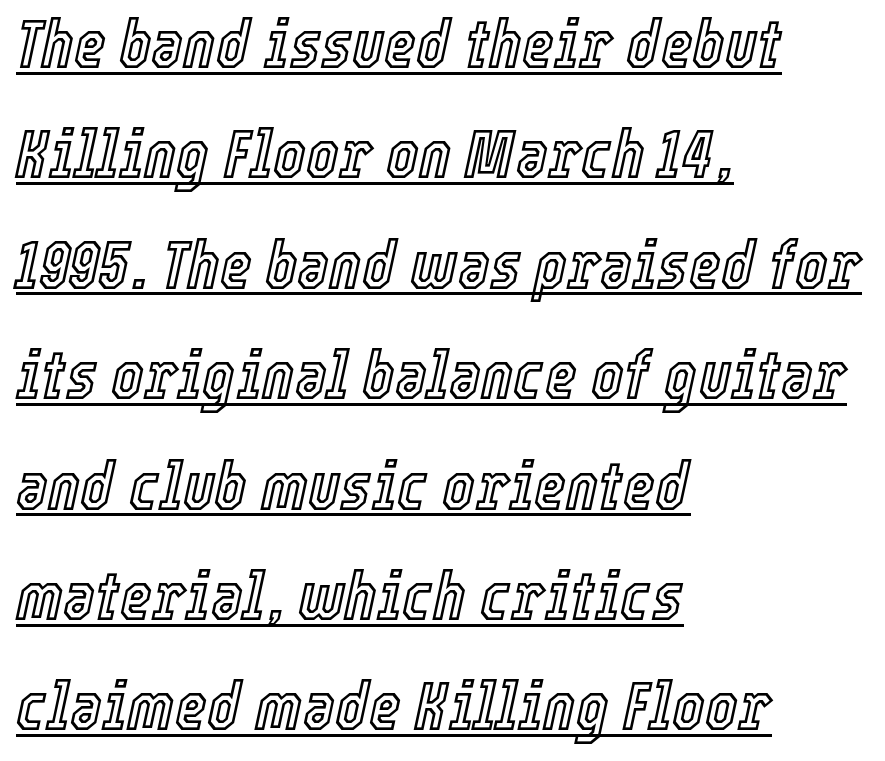
The image shows 69 px condensed type, italic (leaning right); set left-aligned, normal line spacing (1.6x), normal letter spacing, underlined; a medium x-height.
